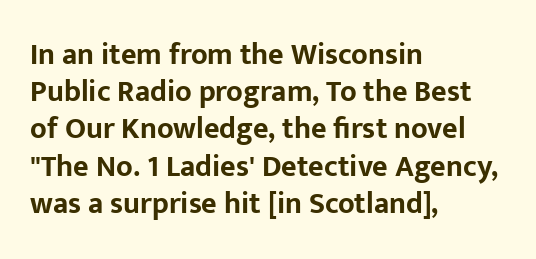
{"serif": "no", "italic": "no", "bold": "yes", "weight": "bold", "width": "normal", "stroke_contrast": "low", "x_height": "medium", "monospaced": "no", "underline": "no", "align": "left", "line_spacing_ratio": 1.24, "letter_spacing": "normal", "letter_spacing_em": 0.0, "glyph_px": 30}
